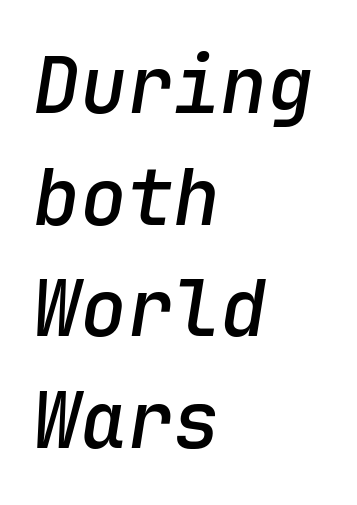
{"italic": "yes", "lean": "right", "slant_degrees": 9, "bold": "semi", "weight": "semibold", "width": "normal", "stroke_contrast": "low", "x_height": "medium", "monospaced": "yes", "underline": "no", "align": "left", "line_spacing": "normal", "line_spacing_ratio": 1.43, "letter_spacing": "normal", "letter_spacing_em": 0.0, "glyph_px": 78}
